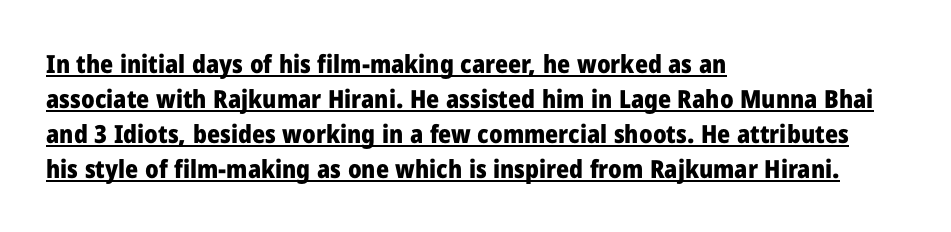
The image shows 25 px bold type, upright; set left-aligned, normal line spacing (1.4x), normal letter spacing, underlined.
